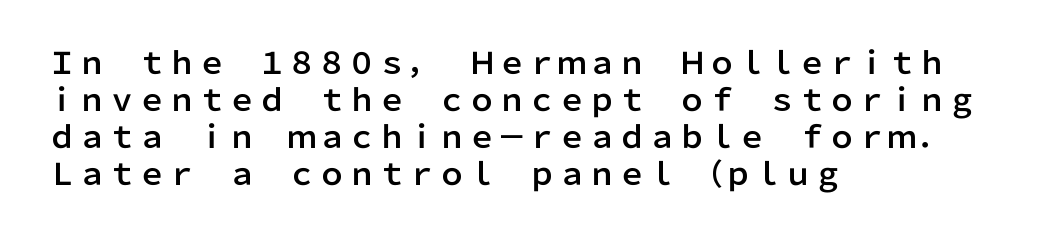
Q: Is the text italic (slanted)? A: No, it is upright.
Q: Is the typeface a serif or a sans-serif typeface? A: Sans-serif.
Q: Is the text underlined? A: No.
Q: How is the paragraph aligned? A: Left-aligned.
Q: Is the spacing between letters normal or unusually wide? A: Normal.
Q: Width (condensed, normal, or wide)? A: Normal.
Q: Stroke contrast? A: Low.
Q: x-height? A: Medium.
Q: Monospaced? A: No.
